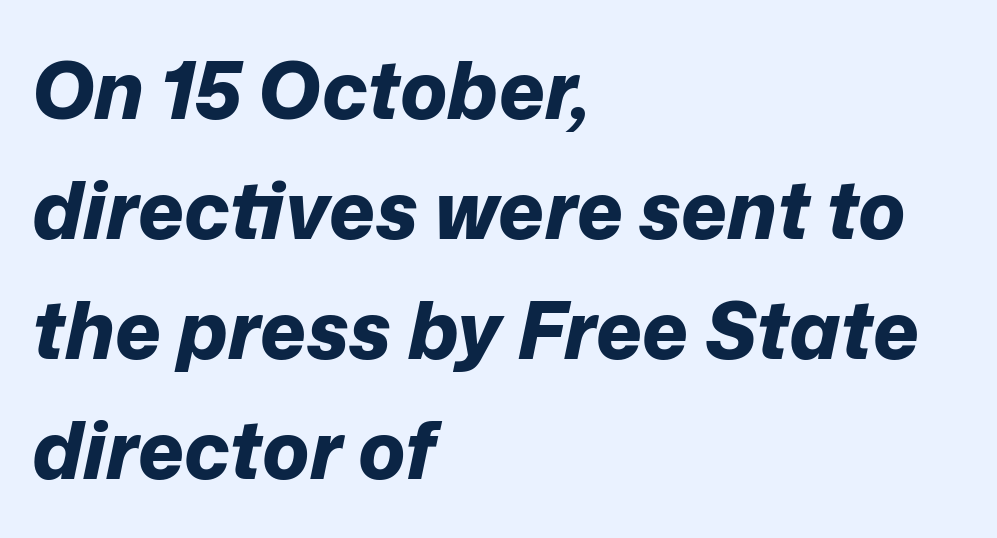
Q: Is the text bold? A: Yes.
Q: Is the text italic (slanted)? A: Yes, it leans right by about 12 degrees.
Q: Is the text underlined? A: No.
Q: How is the paragraph aligned? A: Left-aligned.
Q: Is the spacing between letters normal or unusually wide? A: Normal.
Q: Is the spacing between lines tight, normal or loose? A: Normal.
Q: Width (condensed, normal, or wide)? A: Normal.
Q: Stroke contrast? A: Low.
Q: x-height? A: Medium.
Q: Monospaced? A: No.
